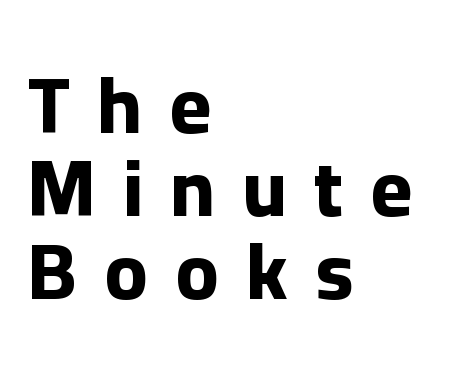
A sans-serif font was chosen for this passage. This rendering widens character spacing well past its baseline value. The strip under each line holds only bare page. The face used here is proportionally spaced, like ordinary book or web type.
